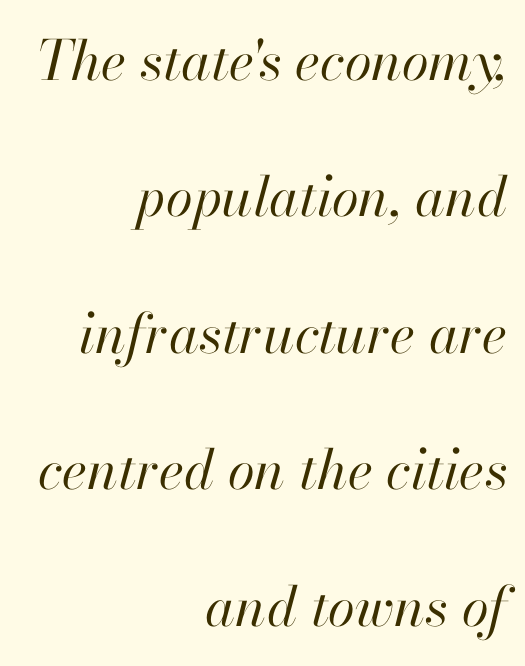
Loosely led — the rows are spread out. The glyphs are unaccompanied by any horizontal stroke below them. Notice how the stems are inclined rather than vertical — that's the hallmark of italics. These lines are rendered in a variable-pitch font. Is this a heavy cut? Hardly; it is regular or lighter.
